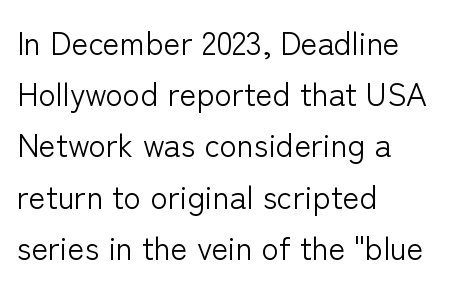
Q: Is the text bold? A: No.
Q: Is the text italic (slanted)? A: No, it is upright.
Q: Is the typeface a serif or a sans-serif typeface? A: Sans-serif.
Q: Is the text underlined? A: No.
Q: How is the paragraph aligned? A: Left-aligned.
Q: Is the spacing between letters normal or unusually wide? A: Normal.
Q: Is the spacing between lines tight, normal or loose? A: Normal.
Q: Width (condensed, normal, or wide)? A: Normal.
Q: Stroke contrast? A: Low.
Q: x-height? A: Medium.
Q: Monospaced? A: No.
